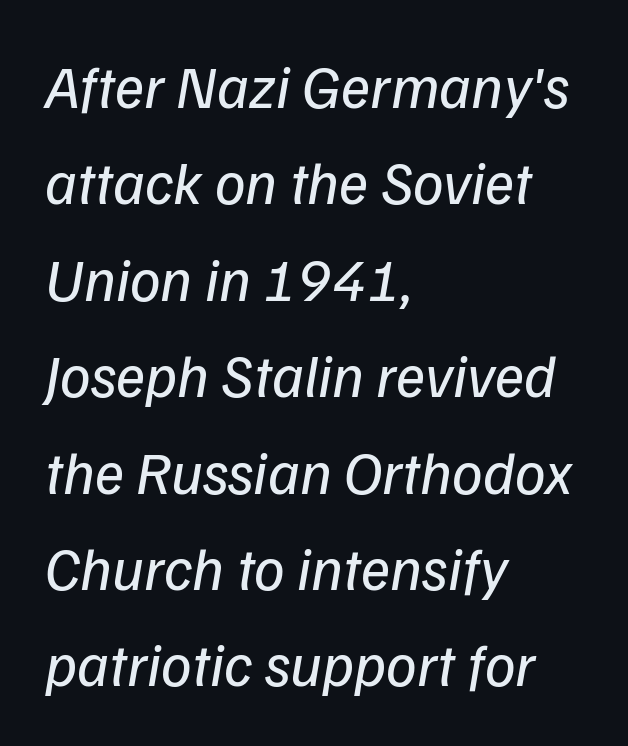
Q: Is the text bold? A: No.
Q: Is the text italic (slanted)? A: Yes, it leans right by about 9 degrees.
Q: Is the text underlined? A: No.
Q: How is the paragraph aligned? A: Left-aligned.
Q: Is the spacing between letters normal or unusually wide? A: Normal.
Q: Is the spacing between lines tight, normal or loose? A: Normal.
Q: Width (condensed, normal, or wide)? A: Normal.
Q: Stroke contrast? A: Low.
Q: x-height? A: Medium.
Q: Monospaced? A: No.
